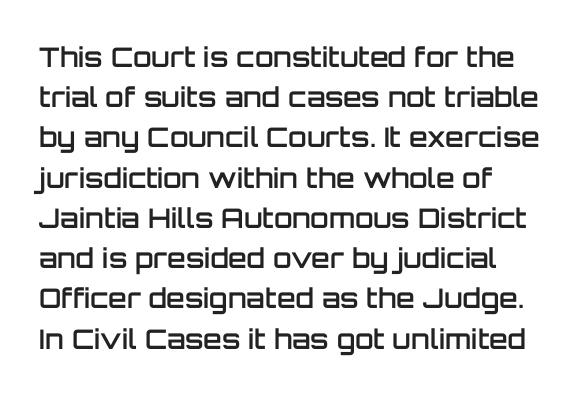
Q: Is the text bold? A: Semi-bold.
Q: Is the text italic (slanted)? A: No, it is upright.
Q: Is the text underlined? A: No.
Q: How is the paragraph aligned? A: Left-aligned.
Q: Is the spacing between letters normal or unusually wide? A: Normal.
Q: Is the spacing between lines tight, normal or loose? A: Normal.
